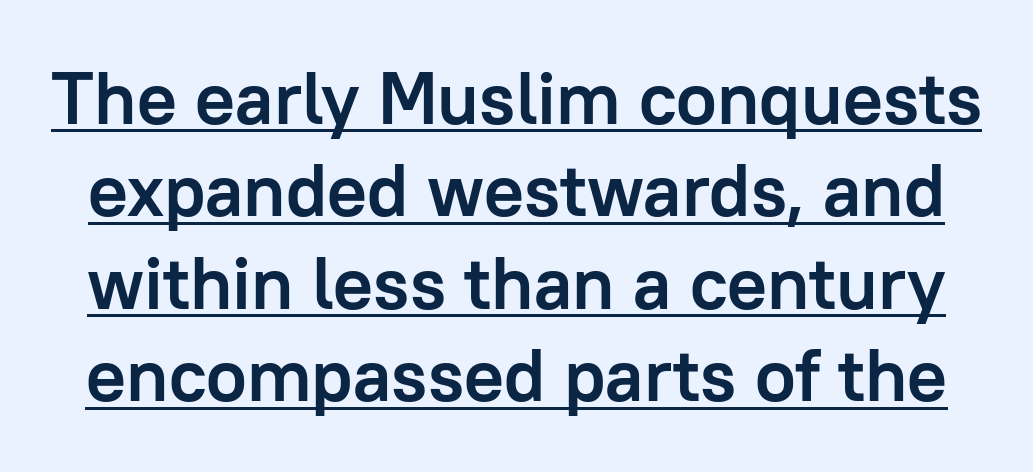
Q: Is the text bold? A: Yes.
Q: Is the text italic (slanted)? A: No, it is upright.
Q: Is the typeface a serif or a sans-serif typeface? A: Sans-serif.
Q: Is the text underlined? A: Yes.
Q: Is the spacing between letters normal or unusually wide? A: Normal.
Q: Is the spacing between lines tight, normal or loose? A: Normal.
Q: Width (condensed, normal, or wide)? A: Normal.
Q: Stroke contrast? A: Low.
Q: x-height? A: Medium.
Q: Monospaced? A: No.
